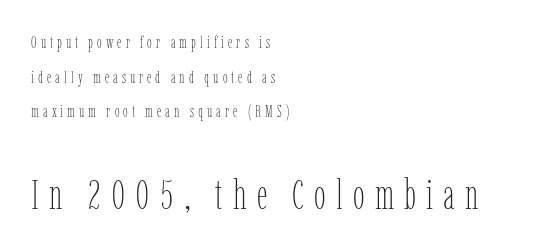
One glance says open: line gaps are wider than usual. In this sample the second text group is rendered at the bigger scale. Observe the wide spacing: letters keep a clear distance from each other. Unbolded letterforms with no extra heft. Here the designer chose a conventional face with non-uniform glyph widths. A typesetter would mark this as roman, not italic.
